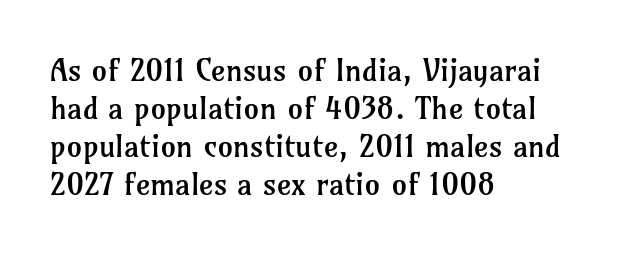
The image shows 31 px regular-weight serif type, upright; set left-aligned, line spacing 1.23x, normal letter spacing, not underlined; low stroke contrast and a medium x-height.
